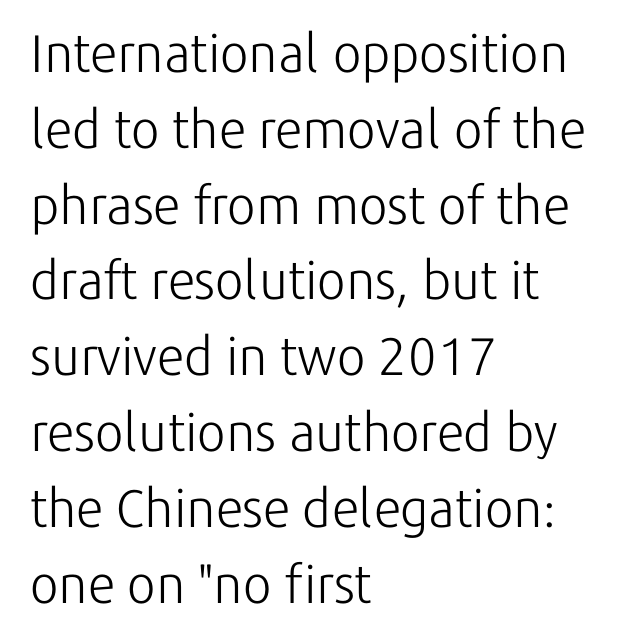
{"serif": "no", "italic": "no", "bold": "no", "weight": "light", "width": "normal", "stroke_contrast": "low", "x_height": "medium", "monospaced": "no", "underline": "no", "align": "left", "line_spacing": "normal", "line_spacing_ratio": 1.43, "letter_spacing": "normal", "letter_spacing_em": 0.0, "glyph_px": 53}
